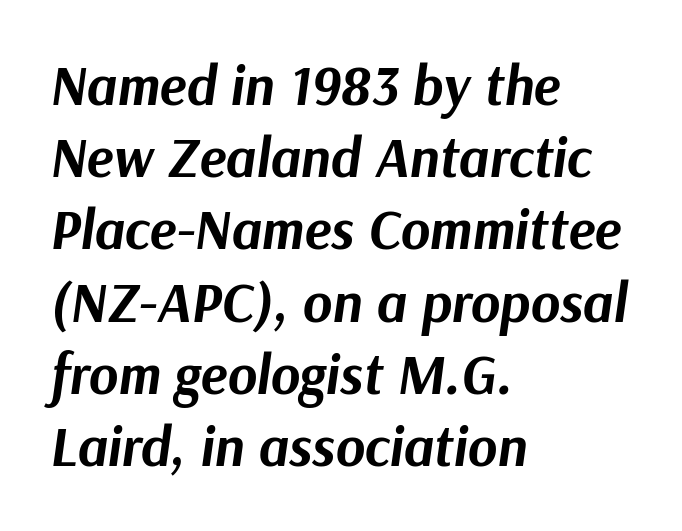
The paragraph has a hard left edge and a soft right edge. Is the letter spacing exaggerated? No — it looks like the ordinary default. This sample has the flowing, uneven cadence of proportional lettering. Rows of type keep a routine distance in the vertical direction.
